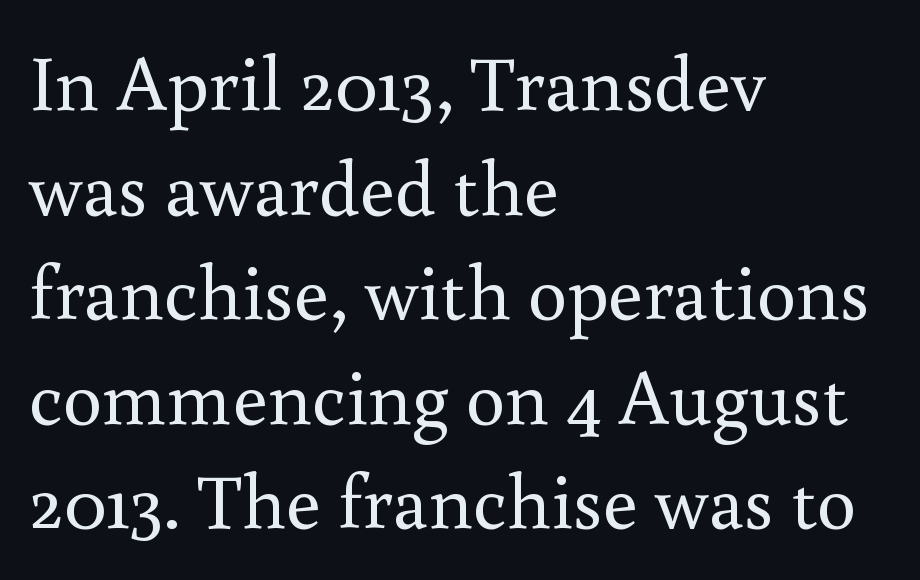
Q: Is the text bold? A: No.
Q: Is the text italic (slanted)? A: No, it is upright.
Q: Is the typeface a serif or a sans-serif typeface? A: Serif.
Q: Is the text underlined? A: No.
Q: How is the paragraph aligned? A: Left-aligned.
Q: Is the spacing between letters normal or unusually wide? A: Normal.
Q: Is the spacing between lines tight, normal or loose? A: Normal.
Q: Width (condensed, normal, or wide)? A: Normal.
Q: x-height? A: Small.
Q: Monospaced? A: No.
